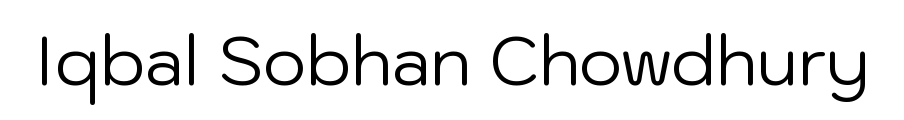
{"serif": "no", "italic": "no", "bold": "no", "weight": "regular", "width": "normal", "stroke_contrast": "low", "x_height": "medium", "monospaced": "no", "underline": "no", "letter_spacing": "normal", "letter_spacing_em": 0.0, "glyph_px": 67}
